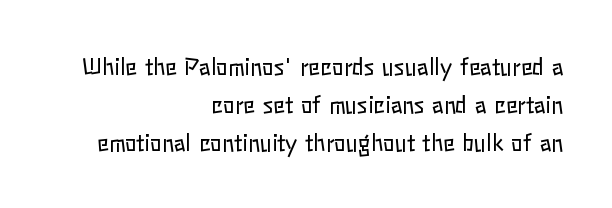
Letters have the restrained weight of plain body copy at most. Short and long lines alike share a common ending point at right. Only glyphs here, with clear space below each row. Ordinary non-slanted type is in use. A typesetter would call this zero additional tracking.
